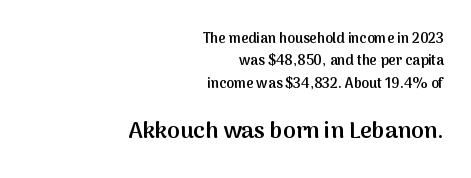
The image shows 23 px text type, upright; set right-aligned, normal line spacing (1.6x), normal letter spacing, not underlined; the second (bottom) block is 1.64x larger.
